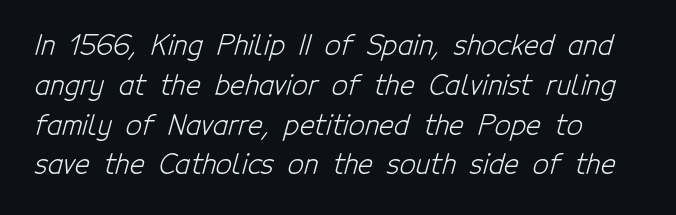
The setting favours the left margin, as ordinary paragraphs usually do. A typesetter would call this zero additional tracking. To sum up the face: it is a sans, with no serifs. Letters have the restrained weight of plain body copy at most. Each new line begins a customary step beneath the previous one. The letters advance in unequal steps, a hallmark of proportional type.
